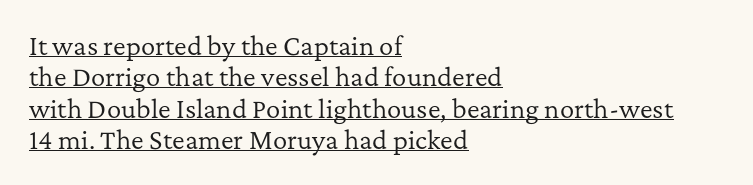
Visually the block forms a straight wall on the left and a jagged coastline on the right. The typography opts for an upright posture over an oblique one. The letterforms sit at book weight or below. Nobody touched the tracking dial on this one.
